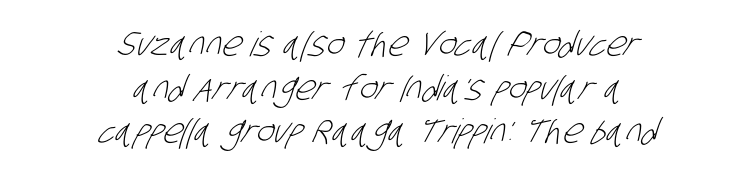
The image shows 34 px light, condensed sans-serif type; set centered, normal line spacing (1.28x), normal letter spacing, not underlined; low stroke contrast and a large x-height.
